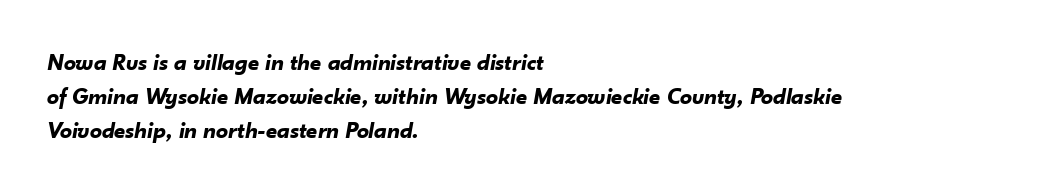
Plenty of ink on the page — the face is bold. Unmarked baselines from the first word to the last. Baseline-to-baseline distance is the conventional proportion of letter height. The passage shown leans; its letterforms are oblique. Letter spacing: default.
